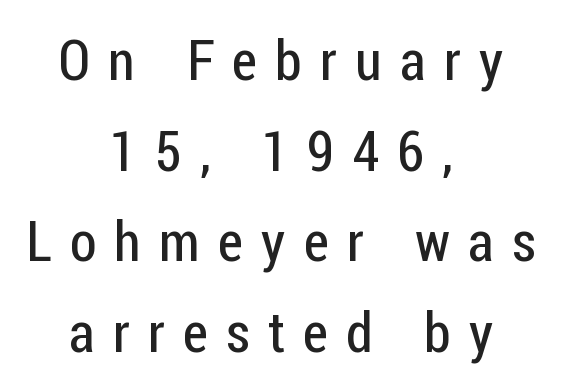
{"serif": "no", "italic": "no", "bold": "no", "weight": "regular", "width": "condensed", "stroke_contrast": "low", "x_height": "medium", "monospaced": "no", "underline": "no", "align": "center", "line_spacing": "normal", "line_spacing_ratio": 1.65, "letter_spacing": "wide", "letter_spacing_em": 0.33, "glyph_px": 55}
